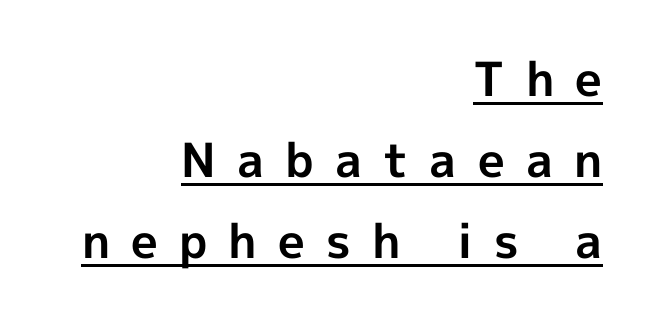
To sum up the face: it is a sans, with no serifs. Strong, thick strokes mark this as bold type. Which margin do the lines hug? The right one — the left edge is uneven. The letterforms stand isolated, each surrounded by extra space. Note the varied advance widths — an 'i' is clearly narrower than an 'm'. No italicization has been applied; the sample stays upright.
